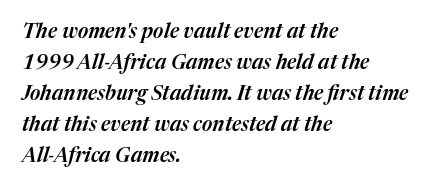
{"italic": "yes", "lean": "right", "slant_degrees": 17, "underline": "no", "align": "left", "line_spacing": "normal", "line_spacing_ratio": 1.55, "letter_spacing": "normal", "letter_spacing_em": 0.0, "glyph_px": 20}
